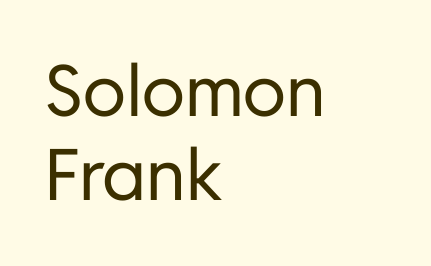
The image shows 71 px regular-weight sans-serif type, upright; set left-aligned, line spacing 1.19x, normal letter spacing, not underlined; low stroke contrast and a medium x-height.
